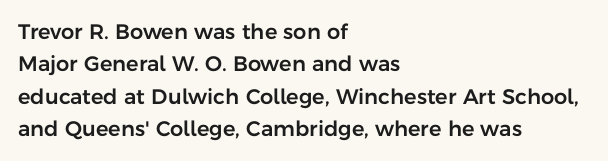
Q: Is the text italic (slanted)? A: No, it is upright.
Q: Is the text underlined? A: No.
Q: How is the paragraph aligned? A: Left-aligned.
Q: Is the spacing between letters normal or unusually wide? A: Normal.
Q: Is the spacing between lines tight, normal or loose? A: Normal.
